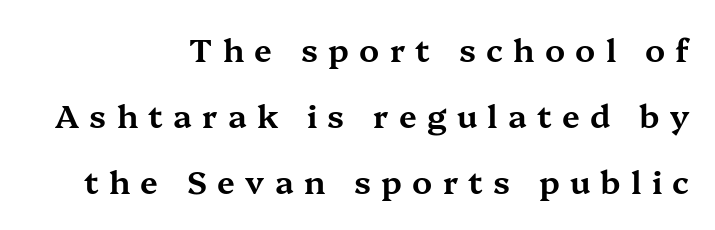
The image shows 32 px wide serif type, upright; set right-aligned, loose line spacing (2.07x), unusually wide letter spacing (+0.32 em), not underlined; medium stroke contrast and a medium x-height.
